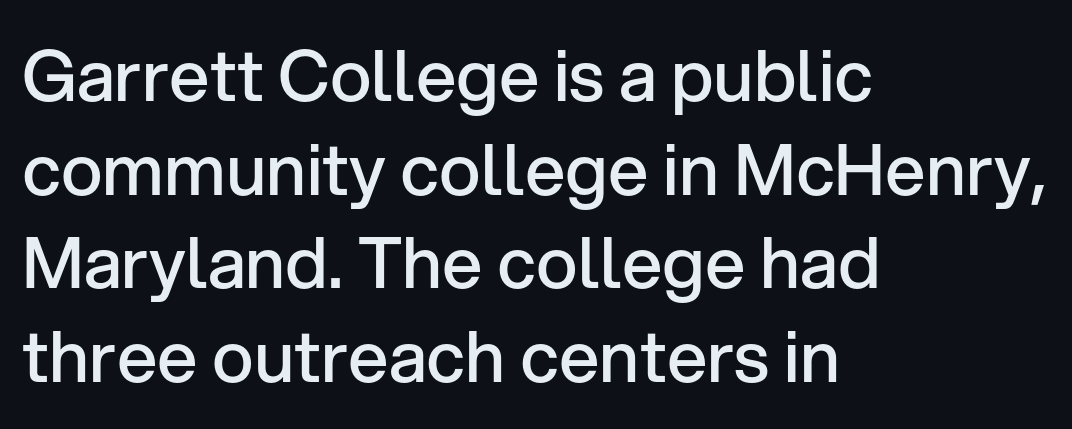
Nobody touched the tracking dial on this one. Rendered with straight, roman letterforms. As a designer I'd log this as weight 600, semibold. Layout note: lines flush left. Any mark beneath the type? The region is blank.
